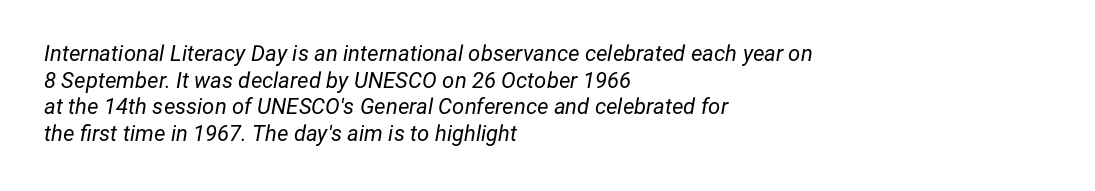
No extra tracking has been applied to these lines. A quiet, ordinary-to-light weight characterises the typeface. Bare-footed words on every line. Leftover space on each line is placed entirely after the last word. If you drew a line through each stem, it would be angled.
